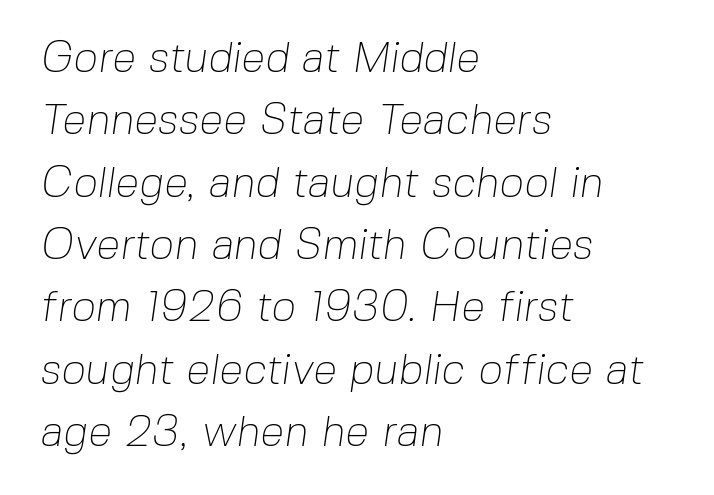
These lines sit exactly where default settings would place them. Vertical stems look standard width or narrower in stroke. Descenders hang freely into open space. The lines are quadded left. Note the varied advance widths — an 'i' is clearly narrower than an 'm'. Type style note: lacks serifs.
